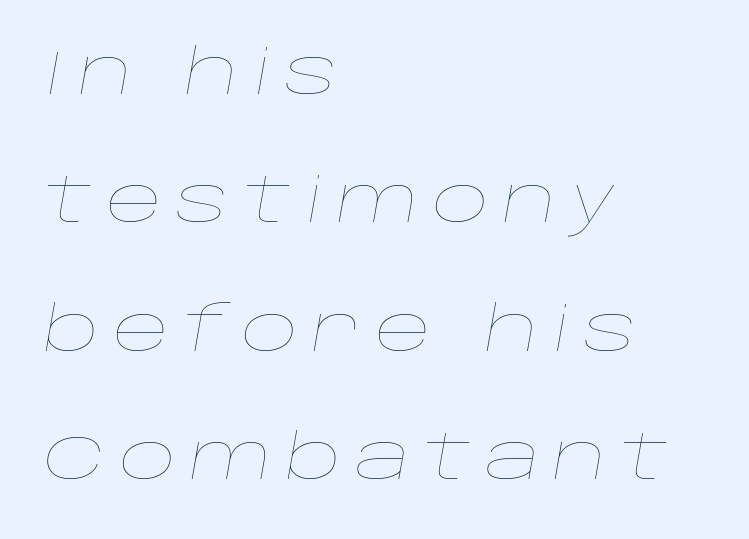
{"italic": "yes", "lean": "right", "slant_degrees": 10, "bold": "no", "weight": "thin", "width": "wide", "stroke_contrast": "low", "x_height": "large", "monospaced": "no", "underline": "no", "align": "left", "line_spacing": "loose", "line_spacing_ratio": 2.07, "letter_spacing": "wide", "letter_spacing_em": 0.21, "glyph_px": 62}
